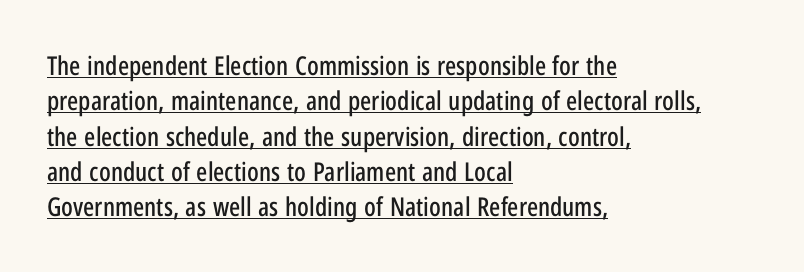
The image shows 26 px text type, upright; set left-aligned, normal line spacing (1.36x), normal letter spacing, underlined.
